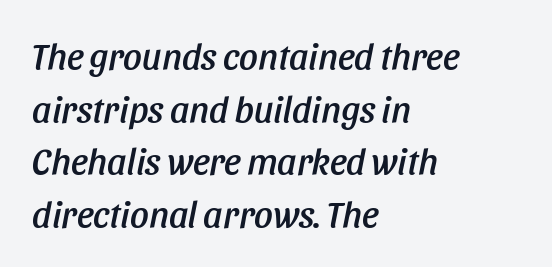
The image shows 37 px condensed type, italic (leaning right); set left-aligned, normal line spacing (1.42x), normal letter spacing, not underlined; low stroke contrast and a large x-height.
